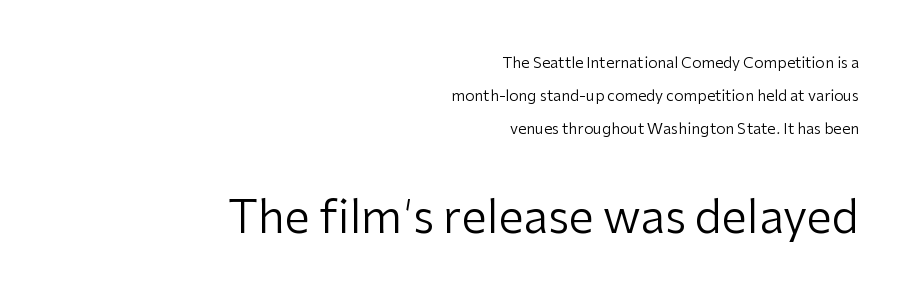
A student would notice the bottom passage is typeset larger than what precedes it. Leading is clearly above the norm, producing a sparse column. Tracking here is standard; glyphs follow each other at the usual distance. Every row of glyphs terminates at an identical x-position on the right. These lines were composed using upright roman letters. This reads as an unemphasized weight, regular at the heaviest.
